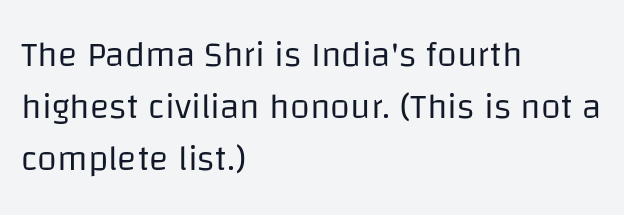
Q: Is the text bold? A: No.
Q: Is the text italic (slanted)? A: No, it is upright.
Q: Is the typeface a serif or a sans-serif typeface? A: Sans-serif.
Q: Is the text underlined? A: No.
Q: How is the paragraph aligned? A: Left-aligned.
Q: Is the spacing between letters normal or unusually wide? A: Normal.
Q: Is the spacing between lines tight, normal or loose? A: Normal.
Q: Width (condensed, normal, or wide)? A: Normal.
Q: Stroke contrast? A: Low.
Q: x-height? A: Large.
Q: Monospaced? A: No.
